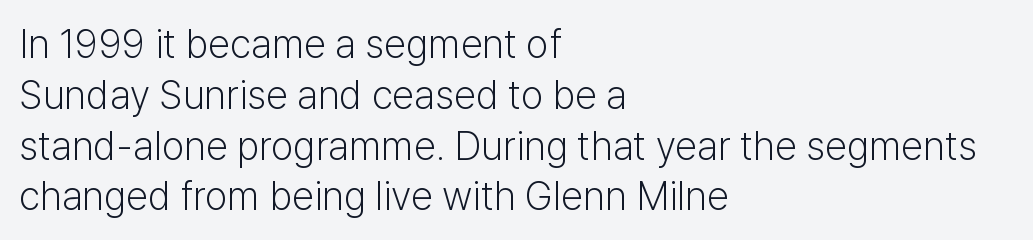
The image shows 40 px light sans-serif type, upright; set left-aligned, normal line spacing (1.27x), normal letter spacing, not underlined; low stroke contrast and a medium x-height.
